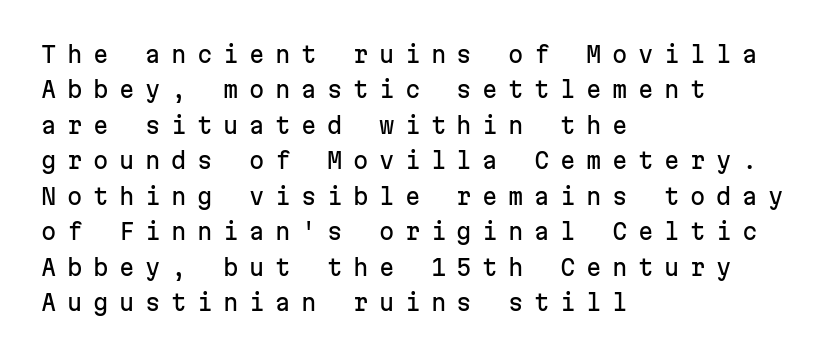
The image shows 22 px text type, upright; set left-aligned, normal line spacing (1.61x), unusually wide letter spacing (+0.48 em), not underlined.
